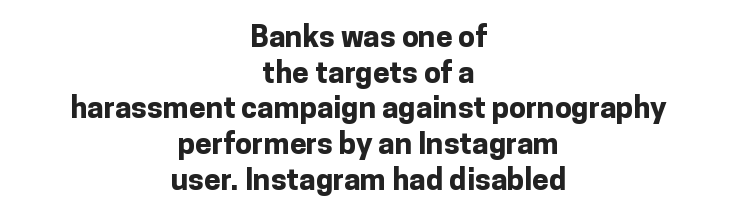
{"serif": "no", "italic": "no", "bold": "yes", "weight": "bold", "width": "normal", "stroke_contrast": "low", "x_height": "medium", "monospaced": "no", "underline": "no", "align": "center", "line_spacing_ratio": 1.19, "letter_spacing": "normal", "letter_spacing_em": 0.0, "glyph_px": 30}
